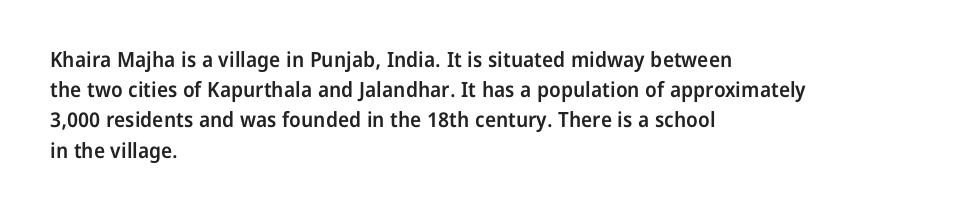
Q: Is the text bold? A: Semi-bold.
Q: Is the text italic (slanted)? A: No, it is upright.
Q: Is the text underlined? A: No.
Q: How is the paragraph aligned? A: Left-aligned.
Q: Is the spacing between letters normal or unusually wide? A: Normal.
Q: Is the spacing between lines tight, normal or loose? A: Normal.
